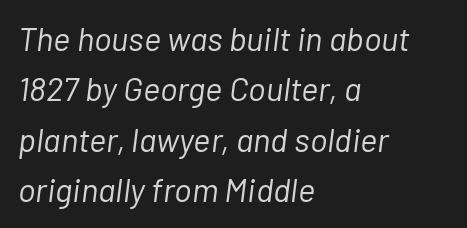
Bold? No — there's no thickening of the strokes. Rendered with sloped, italic letterforms. These lines sit exactly where default settings would place them. Nobody touched the tracking dial on this one.
